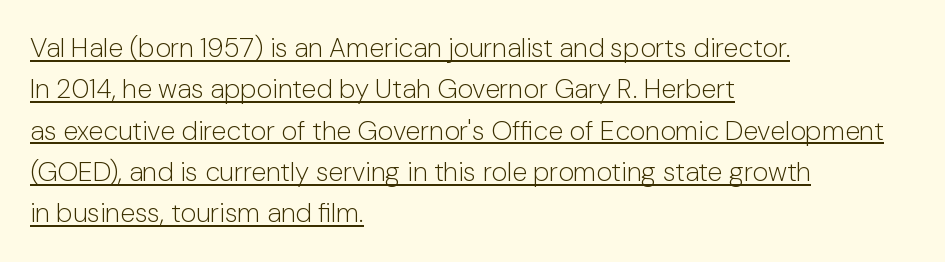
{"italic": "no", "bold": "no", "underline": "yes", "align": "left", "line_spacing": "normal", "line_spacing_ratio": 1.53, "letter_spacing": "normal", "letter_spacing_em": 0.0, "glyph_px": 27}
